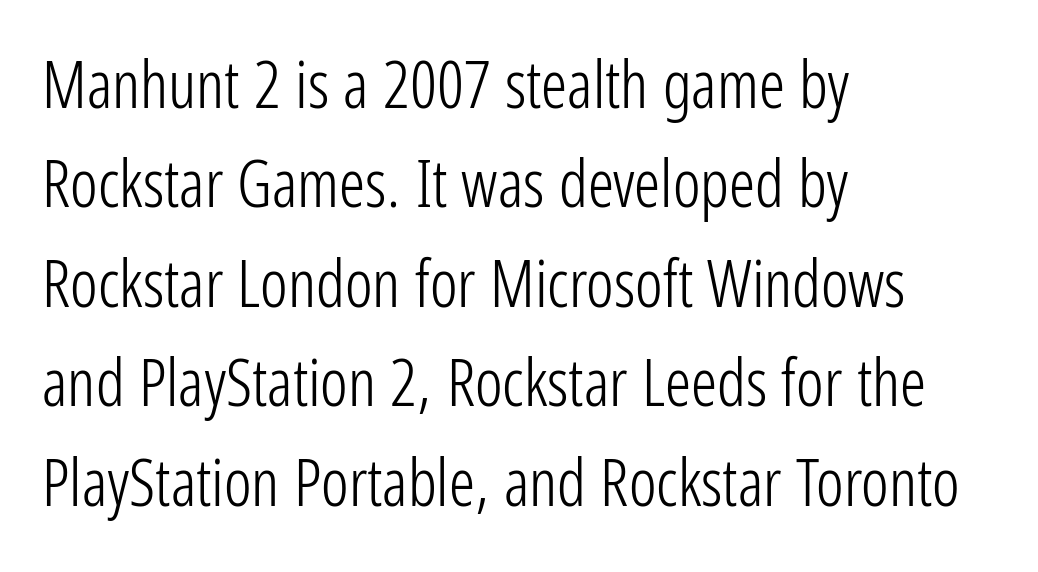
The glyphs are unaccompanied by any horizontal stroke below them. The text was rendered using a sans face with plain stroke endings. Does the lettering tilt? It doesn't — this is upright. Is the stroke heavy? The answer is a plain regular-or-lighter. Horizontal bands of white between lines are of average thickness.
